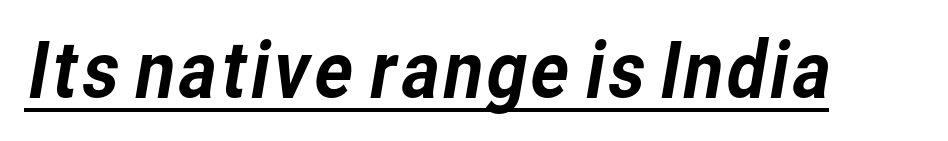
{"serif": "no", "width": "normal", "stroke_contrast": "low", "x_height": "medium", "monospaced": "no", "underline": "yes", "letter_spacing": "normal", "letter_spacing_em": 0.0, "glyph_px": 78}
